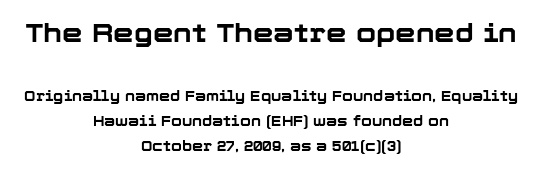
Q: Is the text bold? A: Yes.
Q: Is the text italic (slanted)? A: No, it is upright.
Q: Is the text underlined? A: No.
Q: How is the paragraph aligned? A: Centered.
Q: Is the spacing between letters normal or unusually wide? A: Normal.
Q: Which block of text is set in a larger size, the first (top) or the second (bottom)? A: The first (top) one.
